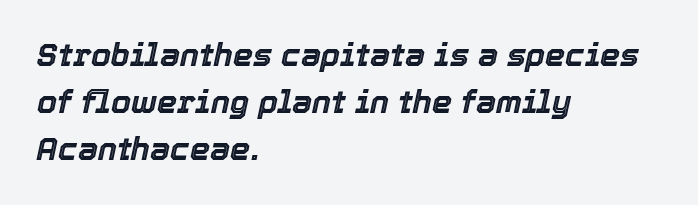
Q: Is the text italic (slanted)? A: Yes, it leans right by about 12 degrees.
Q: Is the text underlined? A: No.
Q: How is the paragraph aligned? A: Left-aligned.
Q: Is the spacing between letters normal or unusually wide? A: Normal.
Q: Is the spacing between lines tight, normal or loose? A: Normal.
Q: Width (condensed, normal, or wide)? A: Normal.
Q: x-height? A: Medium.
Q: Monospaced? A: No.
